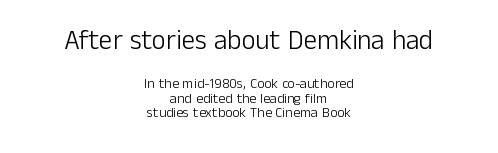
Q: Is the text bold? A: No.
Q: Is the text italic (slanted)? A: No, it is upright.
Q: Is the text underlined? A: No.
Q: How is the paragraph aligned? A: Centered.
Q: Is the spacing between letters normal or unusually wide? A: Normal.
Q: Is the spacing between lines tight, normal or loose? A: Tight.
Q: Which block of text is set in a larger size, the first (top) or the second (bottom)? A: The first (top) one.
